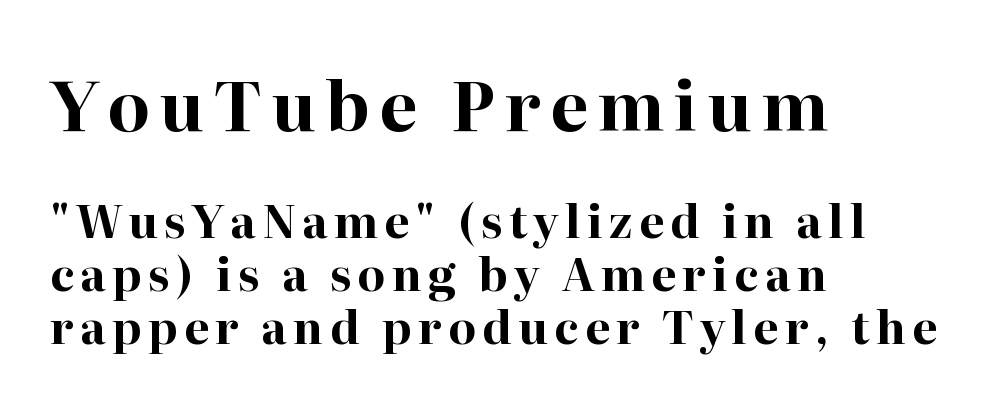
Q: Is the text bold? A: Yes.
Q: Is the text italic (slanted)? A: No, it is upright.
Q: Is the typeface a serif or a sans-serif typeface? A: Serif.
Q: Is the text underlined? A: No.
Q: How is the paragraph aligned? A: Left-aligned.
Q: Which block of text is set in a larger size, the first (top) or the second (bottom)? A: The first (top) one.
Q: Width (condensed, normal, or wide)? A: Normal.
Q: Stroke contrast? A: High.
Q: x-height? A: Medium.
Q: Monospaced? A: No.
